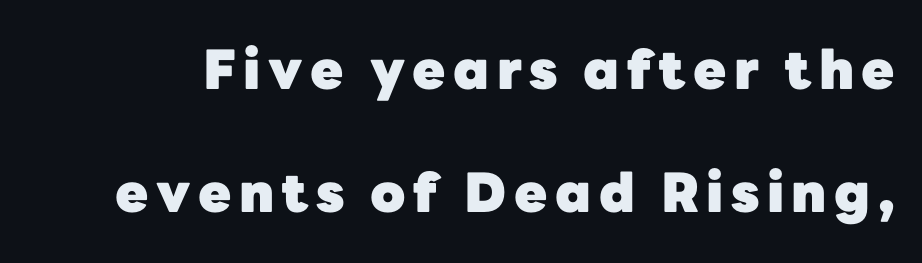
{"serif": "no", "italic": "no", "bold": "yes", "weight": "heavy", "width": "normal", "stroke_contrast": "low", "x_height": "medium", "monospaced": "no", "underline": "no", "line_spacing": "loose", "line_spacing_ratio": 2.27, "glyph_px": 54}
